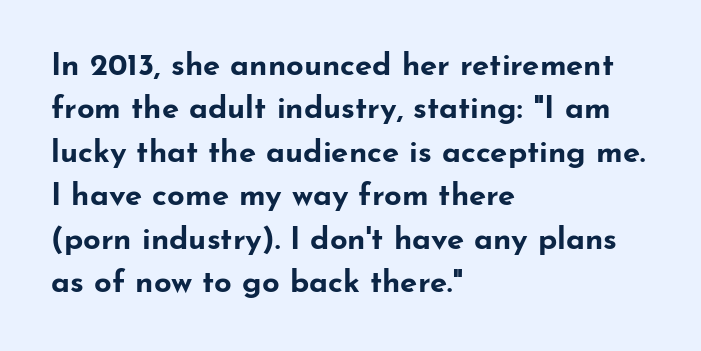
The image shows 31 px bold, wide sans-serif type, upright; set left-aligned, normal line spacing (1.4x), normal letter spacing, not underlined; low stroke contrast and a small x-height.
